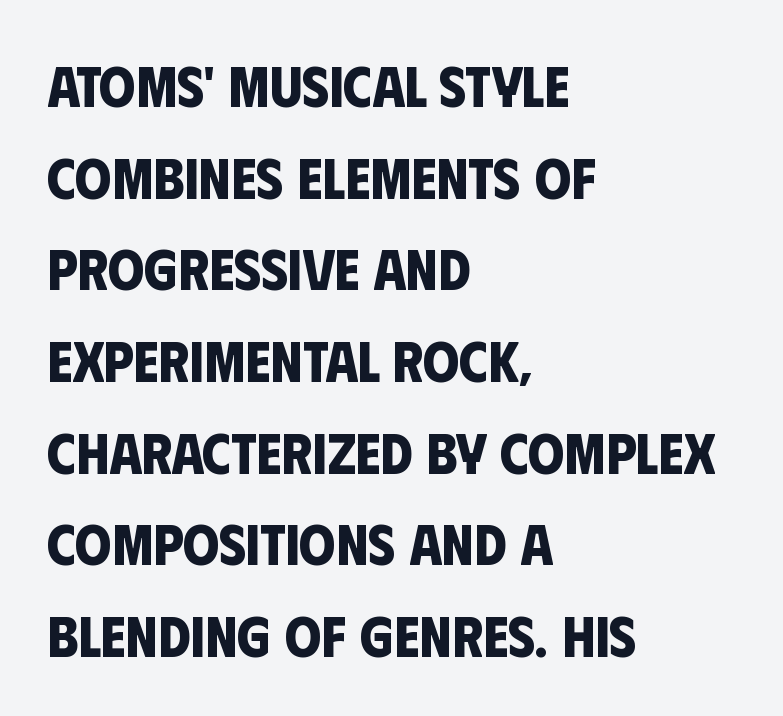
The image shows 58 px bold, condensed sans-serif type; set left-aligned, normal line spacing (1.58x), normal letter spacing, not underlined; low stroke contrast and a large x-height.
